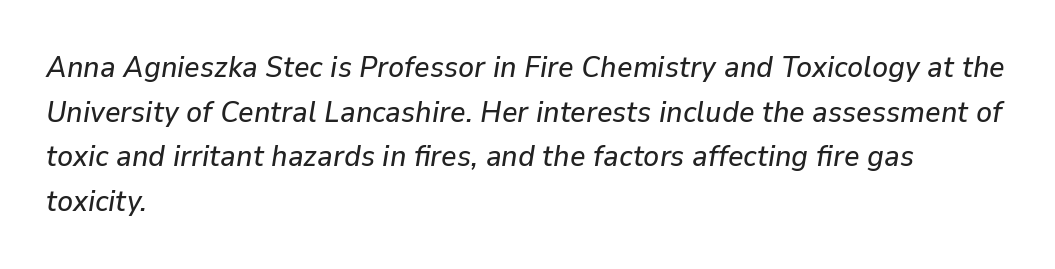
What's the leading like? Ordinary, nothing unusual. Proportional: the letters do not fall into vertical columns. The area under the type is left untouched. Nothing unusual about the tracking: characters are spaced as the font intends. The font's italic variant was chosen for this text.
